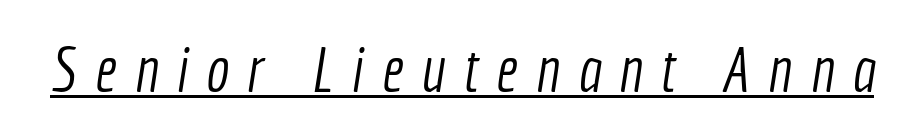
Q: Is the text bold? A: No.
Q: Is the typeface a serif or a sans-serif typeface? A: Sans-serif.
Q: Is the text underlined? A: Yes.
Q: Is the spacing between letters normal or unusually wide? A: Unusually wide.
Q: Width (condensed, normal, or wide)? A: Condensed.
Q: x-height? A: Medium.
Q: Monospaced? A: No.
